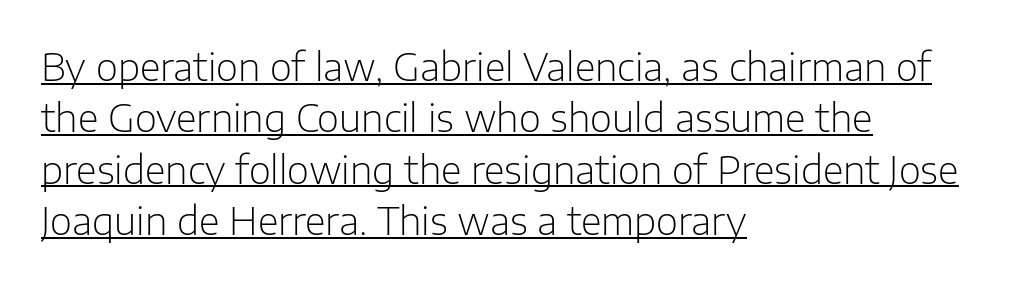
Q: Is the text bold? A: No.
Q: Is the text italic (slanted)? A: No, it is upright.
Q: Is the typeface a serif or a sans-serif typeface? A: Sans-serif.
Q: Is the text underlined? A: Yes.
Q: How is the paragraph aligned? A: Left-aligned.
Q: Is the spacing between letters normal or unusually wide? A: Normal.
Q: Is the spacing between lines tight, normal or loose? A: Normal.
Q: Width (condensed, normal, or wide)? A: Normal.
Q: Stroke contrast? A: Low.
Q: x-height? A: Medium.
Q: Monospaced? A: No.
